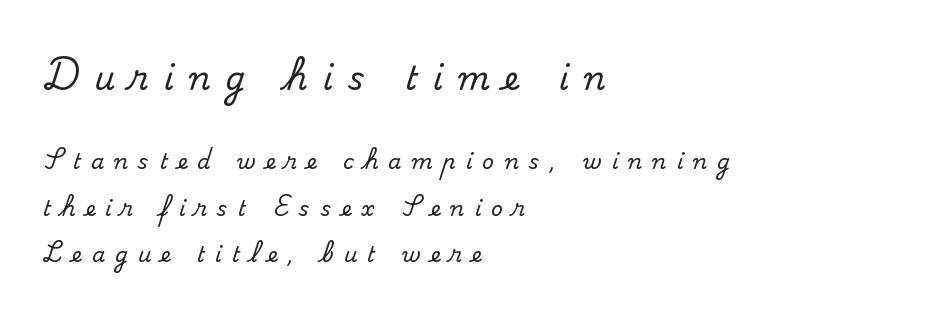
{"width": "normal", "stroke_contrast": "medium", "x_height": "small", "monospaced": "no", "underline": "no", "align": "left", "line_spacing": "loose", "line_spacing_ratio": 2.21, "letter_spacing": "wide", "letter_spacing_em": 0.48, "larger_block": "first", "size_ratio": 1.52, "glyph_px": 32}
